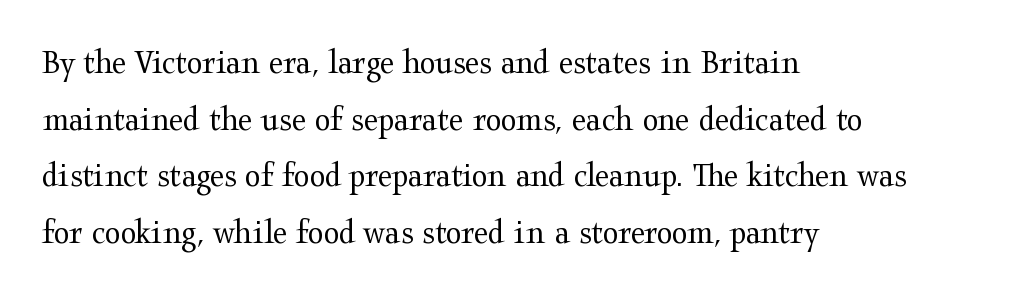
{"serif": "yes", "italic": "no", "bold": "no", "weight": "regular", "width": "wide", "stroke_contrast": "medium", "x_height": "medium", "monospaced": "no", "underline": "no", "align": "left", "line_spacing": "normal", "line_spacing_ratio": 1.57, "letter_spacing": "normal", "letter_spacing_em": 0.0, "glyph_px": 36}
